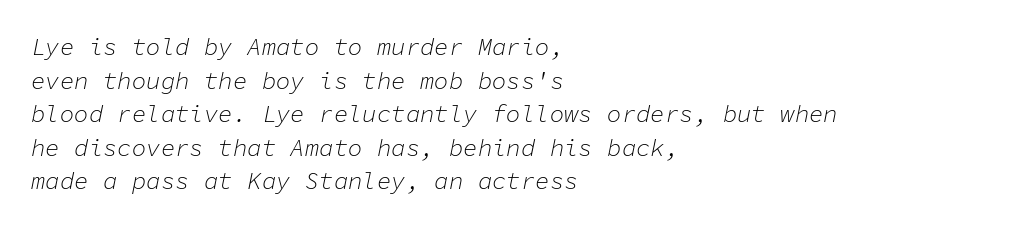
{"italic": "yes", "lean": "right", "slant_degrees": 11, "bold": "no", "underline": "no", "align": "left", "line_spacing": "normal", "line_spacing_ratio": 1.4, "letter_spacing": "normal", "letter_spacing_em": 0.0, "glyph_px": 24}
